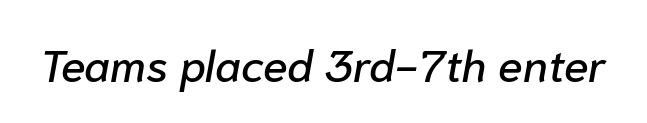
The image shows 45 px text type, italic (leaning right); set normal letter spacing, not underlined; low stroke contrast and a medium x-height.
